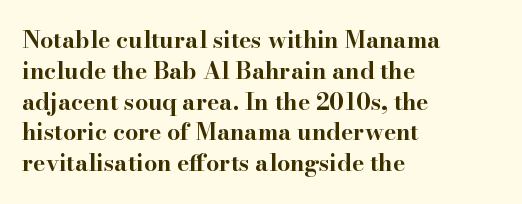
{"italic": "no", "bold": "yes", "underline": "no", "align": "left", "line_spacing": "normal", "line_spacing_ratio": 1.34, "letter_spacing": "normal", "letter_spacing_em": 0.0, "glyph_px": 23}
